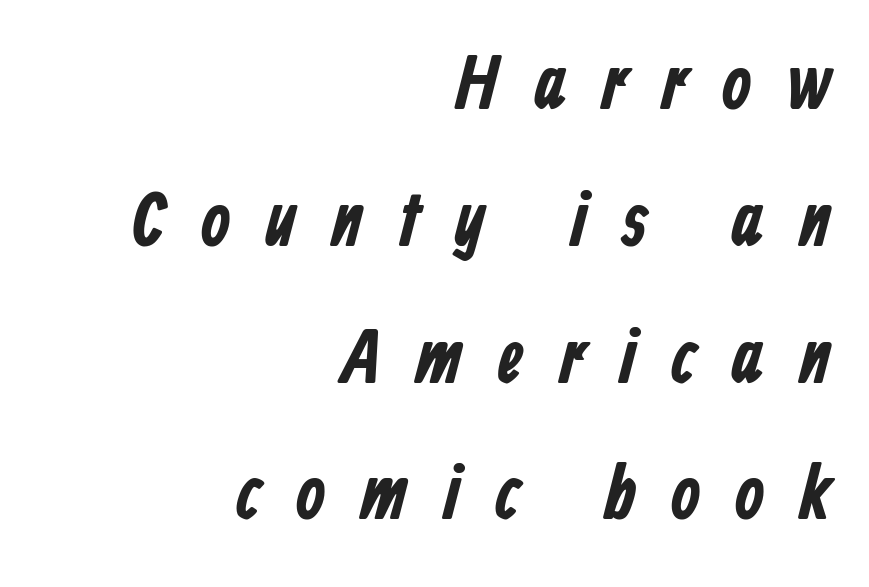
Q: Is the typeface a serif or a sans-serif typeface? A: Sans-serif.
Q: Is the text underlined? A: No.
Q: How is the paragraph aligned? A: Right-aligned.
Q: Is the spacing between letters normal or unusually wide? A: Unusually wide.
Q: Width (condensed, normal, or wide)? A: Condensed.
Q: Stroke contrast? A: Low.
Q: x-height? A: Medium.
Q: Monospaced? A: No.
